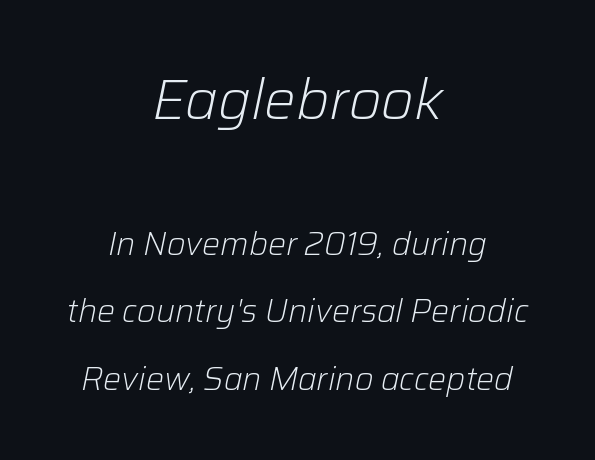
The gap between lines stays unmarked. The horizontal fit of the characters is conventional and even. If you measured baseline to baseline, you'd find a long distance. Nothing heavy about these letters — not bold at all. The compositor balanced each line on the midline.
